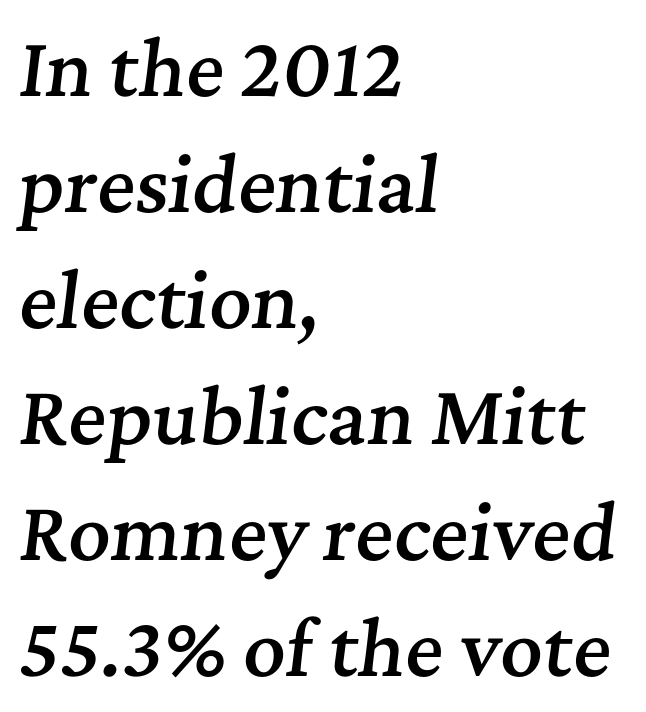
{"serif": "yes", "italic": "yes", "lean": "right", "slant_degrees": 7, "bold": "semi", "weight": "semibold", "width": "normal", "stroke_contrast": "medium", "x_height": "medium", "monospaced": "no", "underline": "no", "align": "left", "line_spacing": "normal", "line_spacing_ratio": 1.59, "letter_spacing": "normal", "letter_spacing_em": 0.0, "glyph_px": 73}
